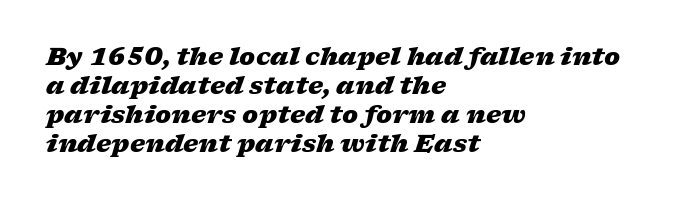
The image shows 24 px bold type, italic (leaning right); set left-aligned, line spacing 1.21x, normal letter spacing, not underlined.
